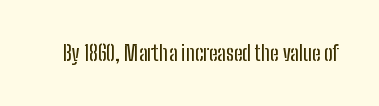
{"italic": "no", "underline": "no", "letter_spacing": "normal", "letter_spacing_em": 0.0, "glyph_px": 21}
